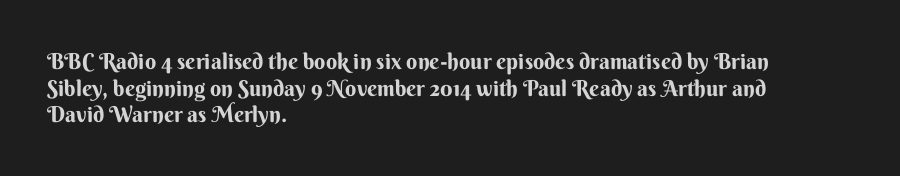
Which margin do the lines hug? The left one — the right edge is uneven. Weight check: bold — yes, fully. Tracking here is standard; glyphs follow each other at the usual distance. Unlike italic type, these characters show no tilt at all. Just letters on the line, the space beneath them empty.
